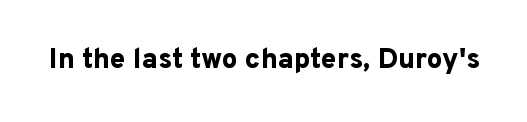
Q: Is the text bold? A: Yes.
Q: Is the text italic (slanted)? A: No, it is upright.
Q: Is the typeface a serif or a sans-serif typeface? A: Sans-serif.
Q: Is the text underlined? A: No.
Q: Is the spacing between letters normal or unusually wide? A: Normal.
Q: Width (condensed, normal, or wide)? A: Normal.
Q: Stroke contrast? A: Low.
Q: x-height? A: Medium.
Q: Monospaced? A: No.
